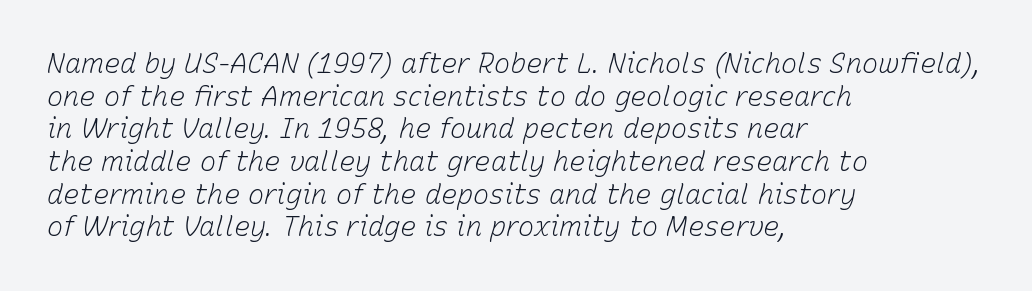
The image shows 27 px text type, italic (leaning right); set left-aligned, line spacing 1.21x, normal letter spacing, not underlined.
